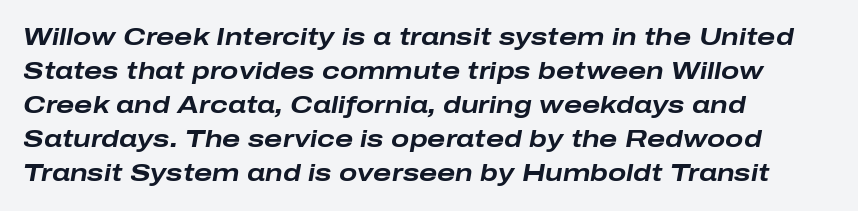
Rendered with sloped, italic letterforms. These lines stack with their left ends in a neat column. Notice how thick the strokes are: this is what a full bold looks like. Lines of text with bare space underneath. The vertical gap from one line to the next is medium.
